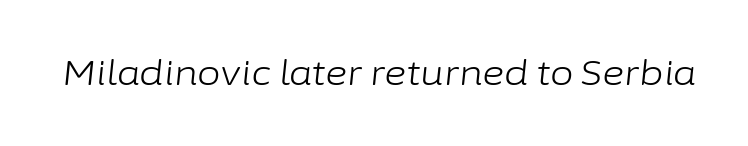
Q: Is the text bold? A: No.
Q: Is the text italic (slanted)? A: Yes, it leans right by about 6 degrees.
Q: Is the text underlined? A: No.
Q: Is the spacing between letters normal or unusually wide? A: Normal.
Q: Width (condensed, normal, or wide)? A: Normal.
Q: Stroke contrast? A: Low.
Q: x-height? A: Medium.
Q: Monospaced? A: No.
